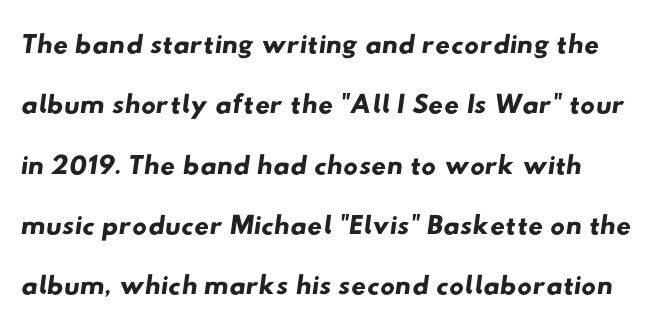
The image shows 41 px wide sans-serif type; set normal line spacing (1.47x), normal letter spacing, not underlined; low stroke contrast and a small x-height.
